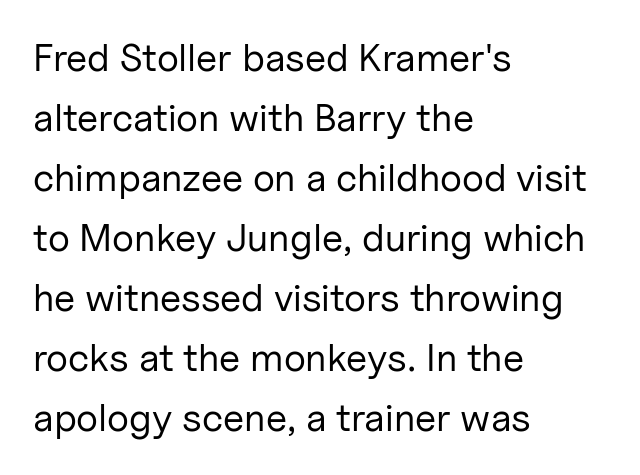
{"serif": "no", "italic": "no", "bold": "no", "weight": "regular", "width": "normal", "stroke_contrast": "low", "x_height": "medium", "monospaced": "no", "underline": "no", "align": "left", "line_spacing": "normal", "line_spacing_ratio": 1.54, "letter_spacing": "normal", "letter_spacing_em": 0.0, "glyph_px": 39}
